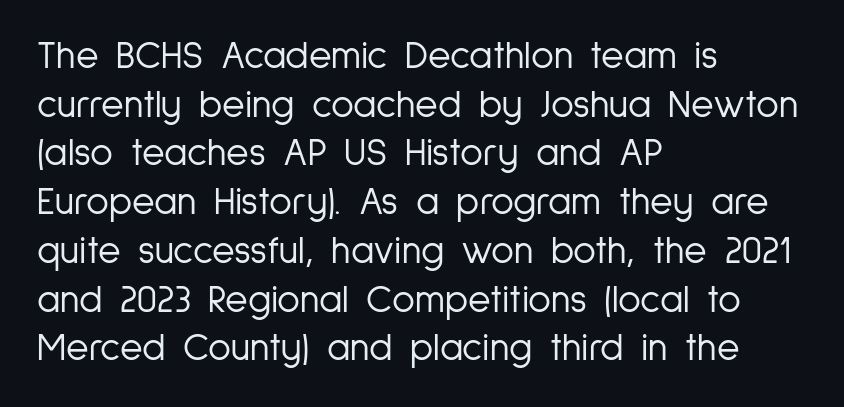
Each letter keeps its own natural width here, so spacing adapts to shape. Layout note: lines flush left. Classification — sans serif. Whoever set this chose a conventional vertical rhythm.
